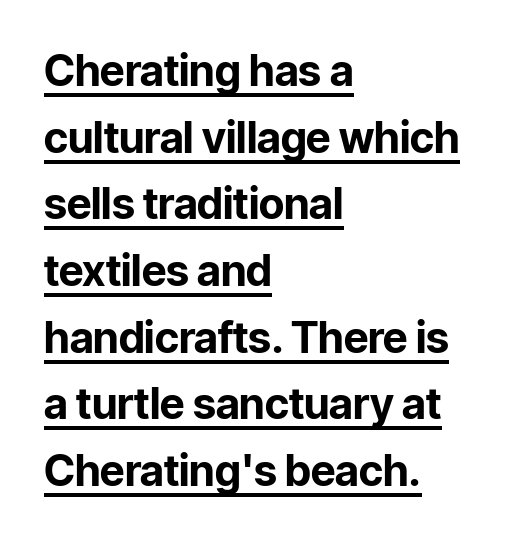
The image shows 43 px bold sans-serif type, upright; set left-aligned, normal line spacing (1.55x), normal letter spacing, underlined; low stroke contrast and a medium x-height.
